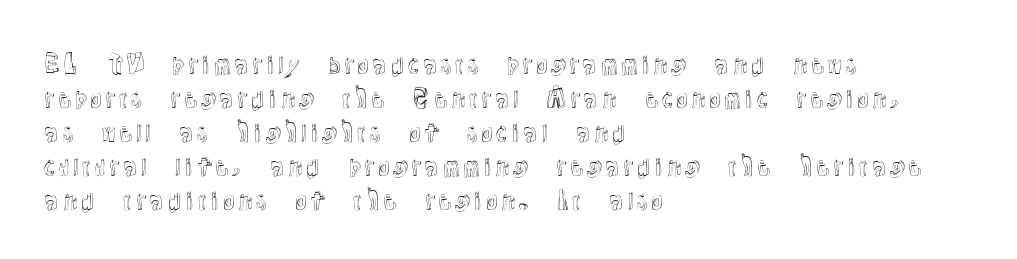
{"italic": "no", "underline": "no", "align": "left", "line_spacing": "normal", "line_spacing_ratio": 1.36, "letter_spacing": "normal", "letter_spacing_em": 0.0, "glyph_px": 25}
